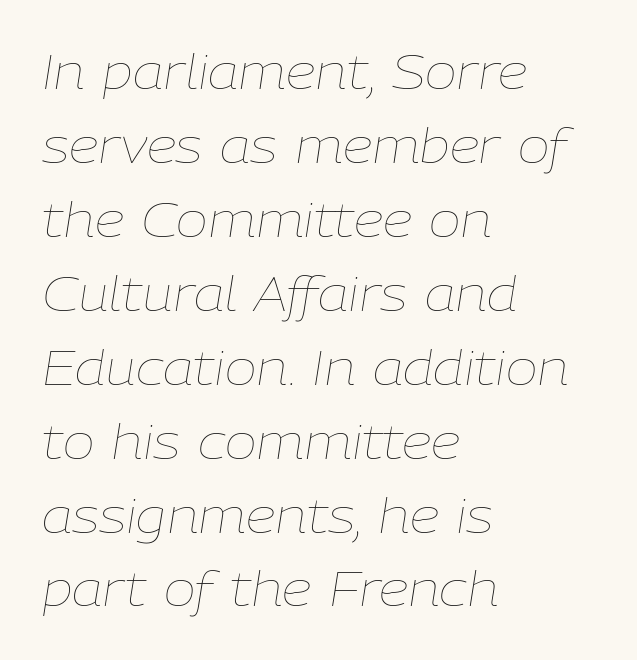
{"italic": "yes", "lean": "right", "slant_degrees": 9, "bold": "no", "weight": "thin", "width": "normal", "stroke_contrast": "low", "x_height": "medium", "monospaced": "no", "underline": "no", "align": "left", "line_spacing": "normal", "line_spacing_ratio": 1.54, "letter_spacing": "normal", "letter_spacing_em": 0.0, "glyph_px": 48}
